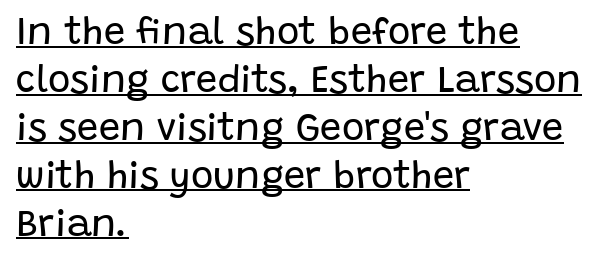
Q: Is the text bold? A: No.
Q: Is the text italic (slanted)? A: No, it is upright.
Q: Is the typeface a serif or a sans-serif typeface? A: Sans-serif.
Q: Is the text underlined? A: Yes.
Q: How is the paragraph aligned? A: Left-aligned.
Q: Is the spacing between letters normal or unusually wide? A: Normal.
Q: Is the spacing between lines tight, normal or loose? A: Normal.
Q: Width (condensed, normal, or wide)? A: Normal.
Q: Stroke contrast? A: Low.
Q: x-height? A: Large.
Q: Monospaced? A: No.
